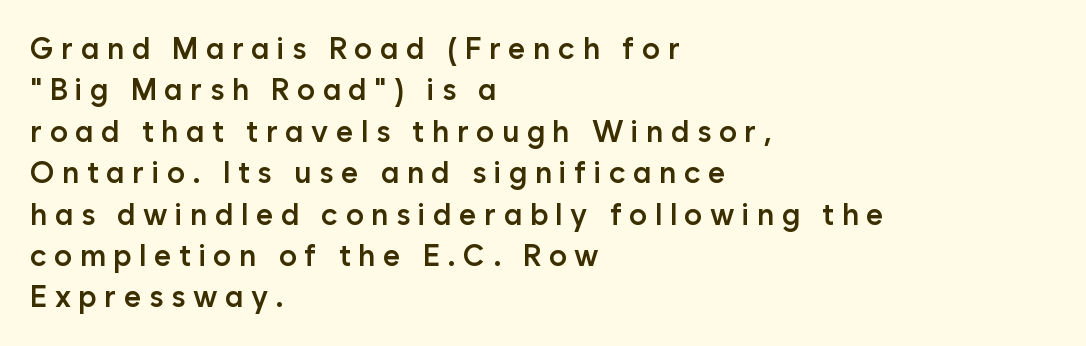
The image shows 30 px semibold sans-serif type, upright; set left-aligned, normal line spacing (1.38x), unusually wide letter spacing (+0.25 em), not underlined; low stroke contrast and a medium x-height.
